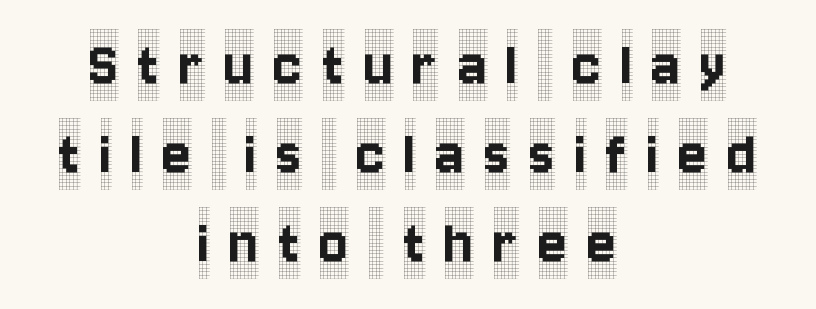
Words float on clear page, feet unadorned. The block of text has a typical density, with ordinary space between rows. Each letter's strokes conclude with small projecting serifs. Centered paragraph, ragged on both sides. Style check: upright.
